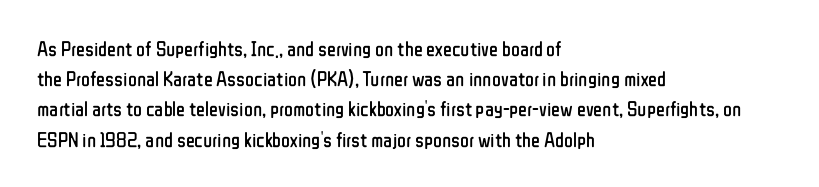
The image shows 21 px text type, upright; set left-aligned, normal line spacing (1.44x), normal letter spacing, not underlined.
